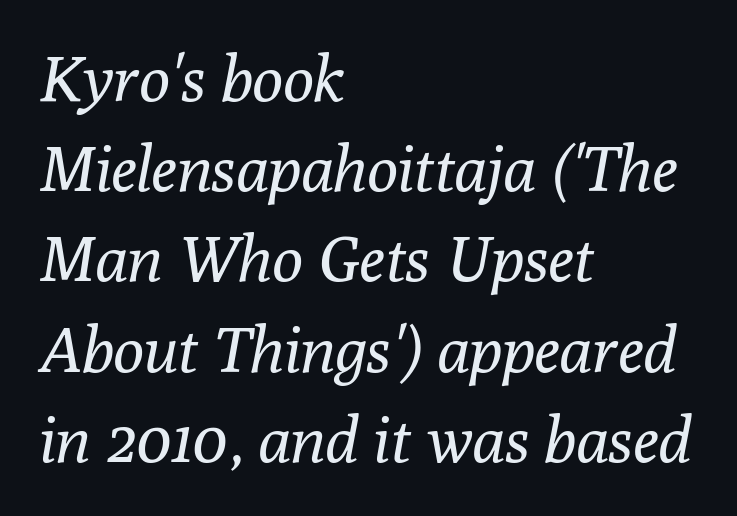
All the whitespace from short lines collects on the right. Does the type have serifs? Yes, each stem ends in a small foot. Vertical stems look standard width or narrower in stroke. Letter spacing: default. Designer's note — italics engaged.
